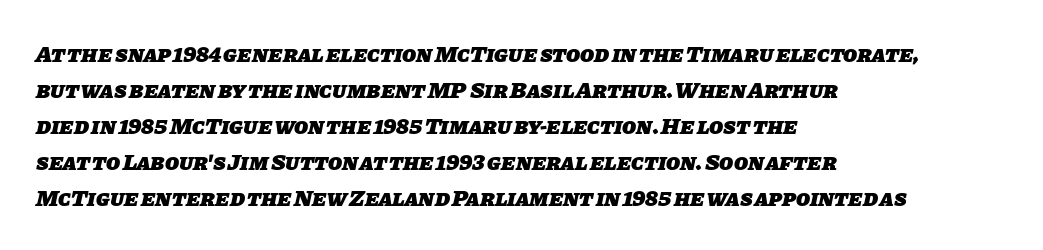
{"bold": "yes", "underline": "no", "align": "left", "line_spacing": "normal", "line_spacing_ratio": 1.56, "letter_spacing": "normal", "letter_spacing_em": 0.0, "glyph_px": 23}
